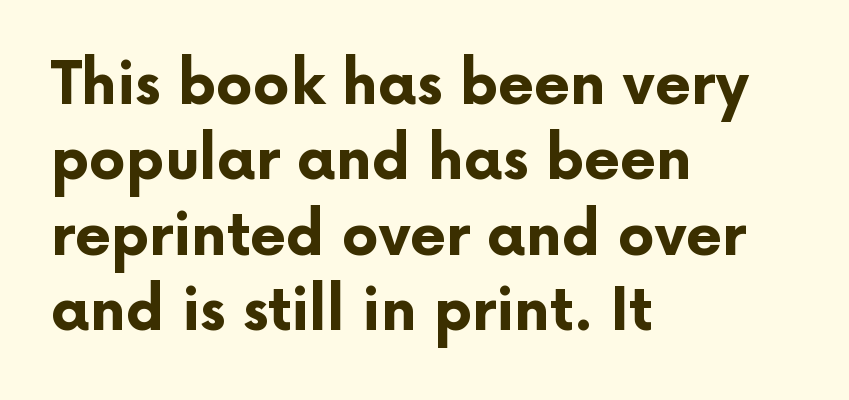
{"serif": "no", "italic": "no", "bold": "yes", "weight": "bold", "width": "normal", "stroke_contrast": "low", "x_height": "medium", "monospaced": "no", "underline": "no", "align": "left", "line_spacing": "normal", "line_spacing_ratio": 1.3, "letter_spacing": "normal", "letter_spacing_em": 0.0, "glyph_px": 58}
